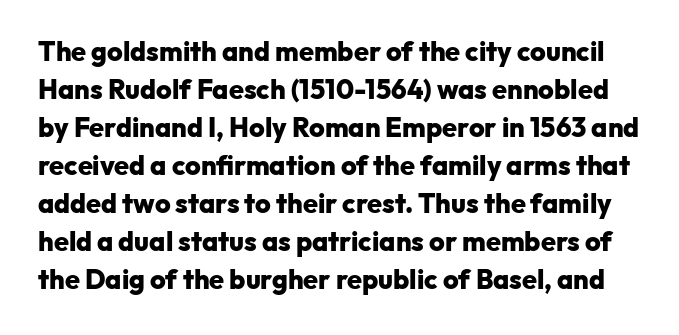
Interline gaps are of average width in this sample. The rendering uses a bold face; every stroke is thick and dark. Look at the tracking — it's just the regular setting, nothing added. In terms of posture, this sample is upright. Check the space under the baseline: it is left empty.
